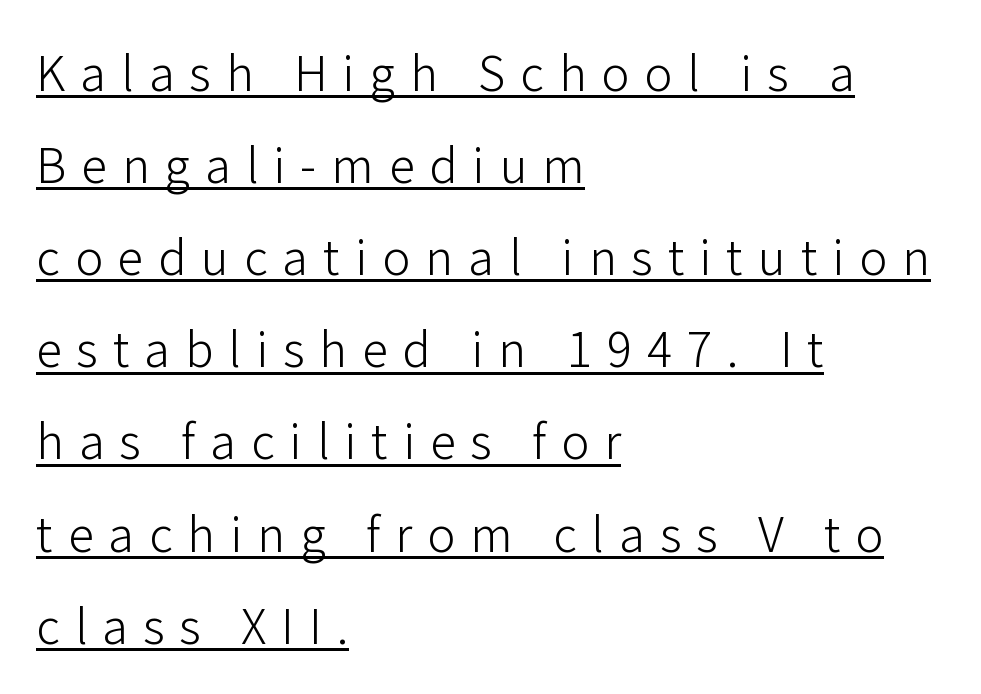
The image shows 47 px light sans-serif type, upright; set left-aligned, loose line spacing (1.96x), unusually wide letter spacing (+0.32 em), underlined; low stroke contrast and a medium x-height.
